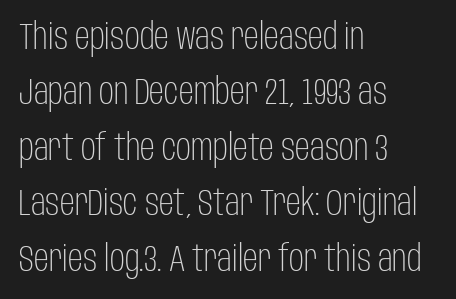
{"serif": "no", "italic": "no", "bold": "no", "weight": "light", "width": "condensed", "stroke_contrast": "low", "x_height": "large", "monospaced": "no", "underline": "no", "align": "left", "line_spacing": "normal", "line_spacing_ratio": 1.5, "letter_spacing": "normal", "letter_spacing_em": 0.0, "glyph_px": 37}
